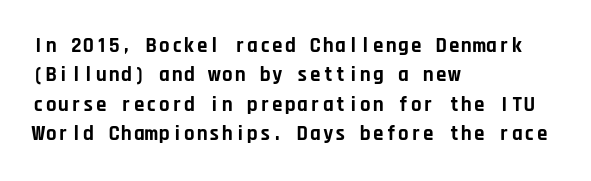
Q: Is the text bold? A: Yes.
Q: Is the text italic (slanted)? A: No, it is upright.
Q: Is the text underlined? A: No.
Q: How is the paragraph aligned? A: Left-aligned.
Q: Is the spacing between letters normal or unusually wide? A: Normal.
Q: Is the spacing between lines tight, normal or loose? A: Normal.
